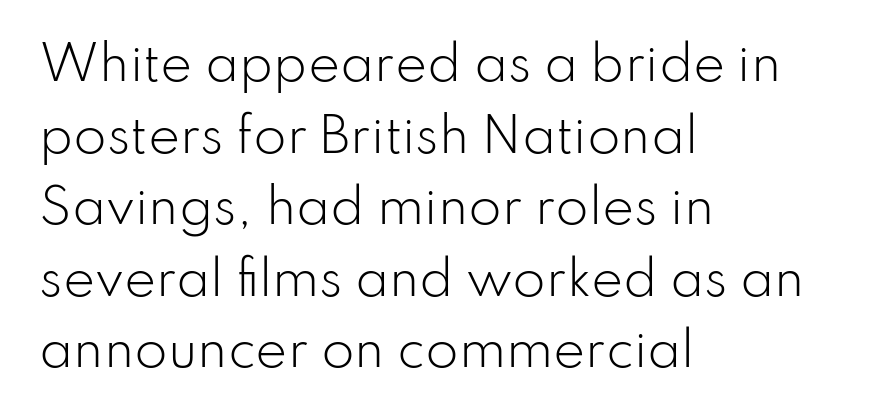
{"serif": "no", "italic": "no", "bold": "no", "weight": "light", "width": "normal", "stroke_contrast": "low", "x_height": "small", "monospaced": "no", "underline": "no", "align": "left", "line_spacing": "normal", "line_spacing_ratio": 1.49, "letter_spacing": "normal", "letter_spacing_em": 0.0, "glyph_px": 48}
